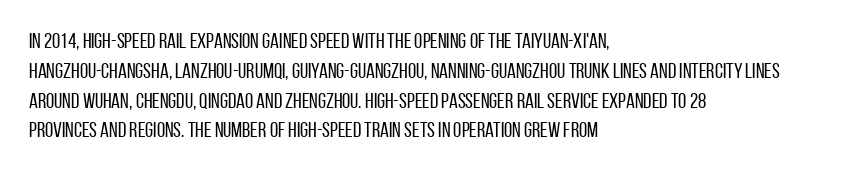
{"italic": "no", "bold": "no", "underline": "no", "align": "left", "line_spacing": "normal", "line_spacing_ratio": 1.42, "letter_spacing": "normal", "letter_spacing_em": 0.0, "glyph_px": 21}
